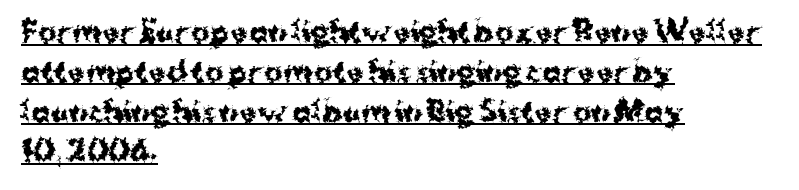
{"serif": "no", "italic": "no", "bold": "yes", "weight": "bold", "width": "normal", "stroke_contrast": "medium", "x_height": "medium", "monospaced": "no", "underline": "yes", "align": "left", "line_spacing": "normal", "line_spacing_ratio": 1.42, "letter_spacing": "normal", "letter_spacing_em": 0.0, "glyph_px": 28}
